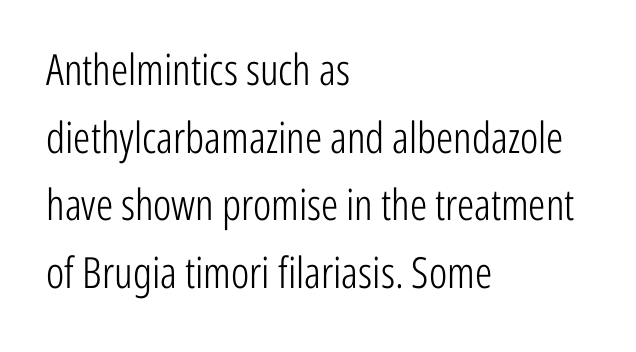
Q: Is the text bold? A: No.
Q: Is the text italic (slanted)? A: No, it is upright.
Q: Is the typeface a serif or a sans-serif typeface? A: Sans-serif.
Q: Is the text underlined? A: No.
Q: How is the paragraph aligned? A: Left-aligned.
Q: Is the spacing between letters normal or unusually wide? A: Normal.
Q: Is the spacing between lines tight, normal or loose? A: Normal.
Q: Width (condensed, normal, or wide)? A: Condensed.
Q: Stroke contrast? A: Low.
Q: x-height? A: Medium.
Q: Monospaced? A: No.
